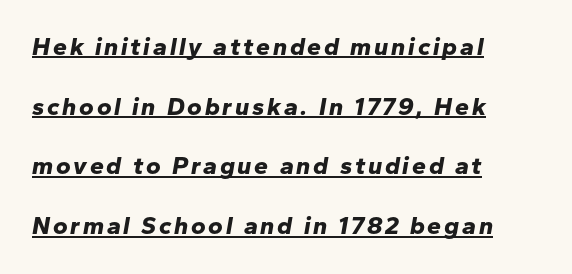
The image shows 25 px bold type, italic (leaning right); set left-aligned, loose line spacing (2.39x), underlined.
